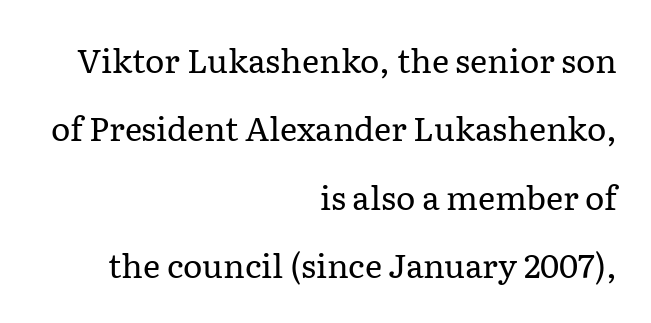
{"serif": "yes", "italic": "no", "bold": "no", "weight": "regular", "width": "normal", "stroke_contrast": "low", "x_height": "medium", "monospaced": "no", "underline": "no", "align": "right", "line_spacing": "loose", "line_spacing_ratio": 2.07, "letter_spacing": "normal", "letter_spacing_em": 0.0, "glyph_px": 33}
